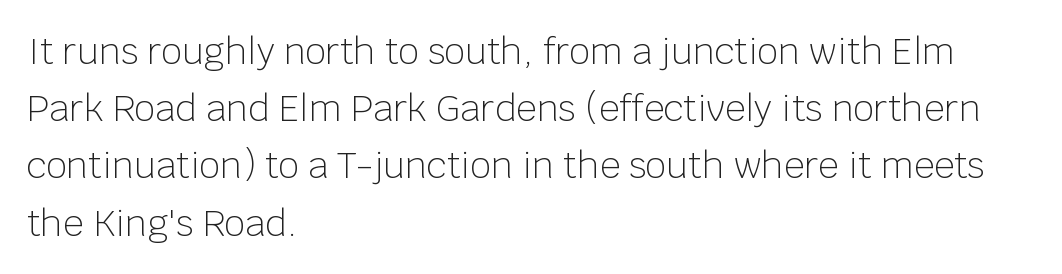
The image shows 36 px light sans-serif type, upright; set left-aligned, normal line spacing (1.59x), normal letter spacing, not underlined; low stroke contrast and a large x-height.
